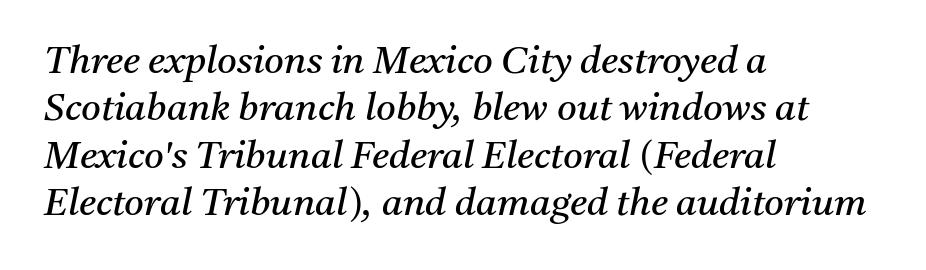
{"serif": "yes", "italic": "yes", "lean": "right", "slant_degrees": 11, "bold": "no", "weight": "regular", "width": "normal", "stroke_contrast": "medium", "x_height": "medium", "monospaced": "no", "underline": "no", "align": "left", "line_spacing": "normal", "line_spacing_ratio": 1.25, "letter_spacing": "normal", "letter_spacing_em": 0.0, "glyph_px": 38}
